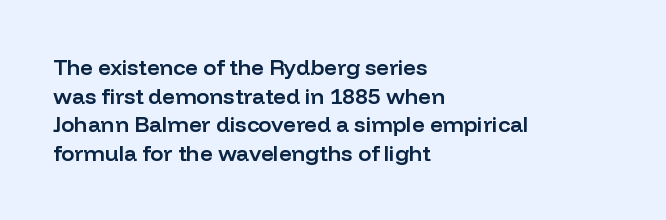
The image shows 22 px text type, upright; set left-aligned, normal line spacing (1.3x), normal letter spacing, not underlined.
